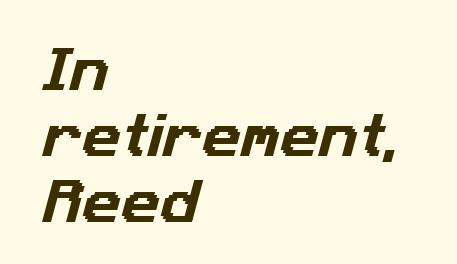
The image shows 48 px sans-serif type; set left-aligned, normal line spacing (1.37x), normal letter spacing, not underlined; low stroke contrast and a medium x-height.
